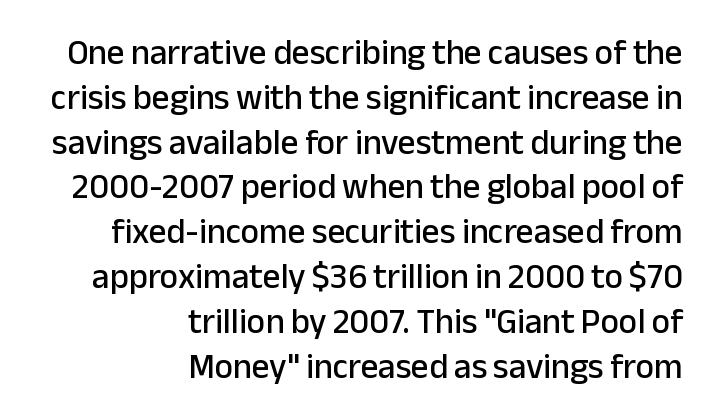
The image shows 35 px sans-serif type, upright; set right-aligned, normal line spacing (1.28x), normal letter spacing, not underlined; low stroke contrast and a medium x-height.
